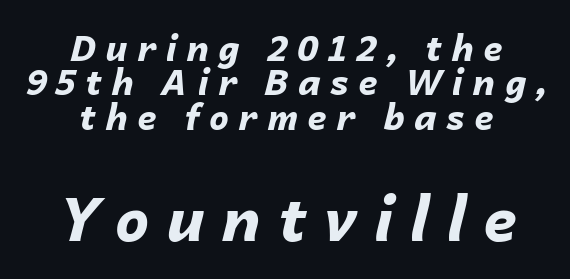
The image shows 61 px bold type, italic (leaning right); set centered, tight line spacing (0.98x), unusually wide letter spacing (+0.27 em), not underlined; the second (bottom) block is 1.74x larger; low stroke contrast and a medium x-height.
